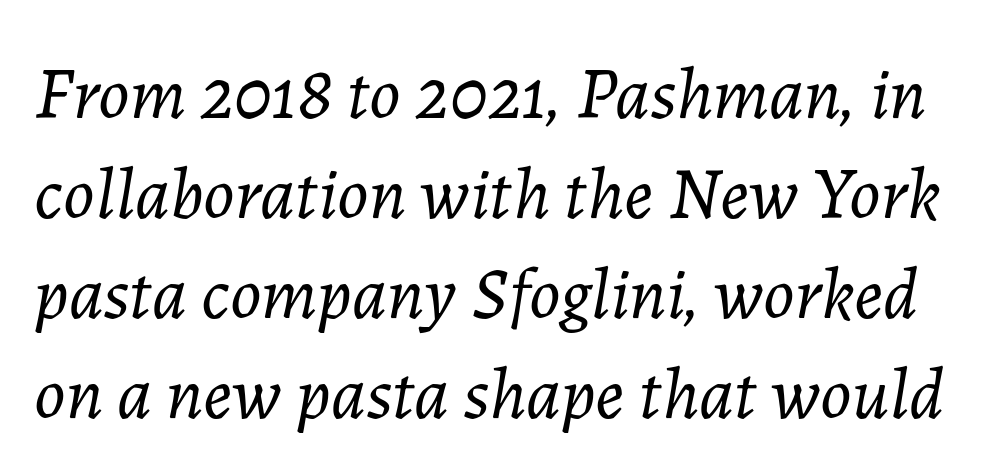
{"italic": "yes", "lean": "right", "slant_degrees": 7, "bold": "no", "weight": "light", "width": "normal", "stroke_contrast": "low", "x_height": "medium", "monospaced": "no", "underline": "no", "line_spacing": "normal", "line_spacing_ratio": 1.37, "letter_spacing": "normal", "letter_spacing_em": 0.0, "glyph_px": 73}
